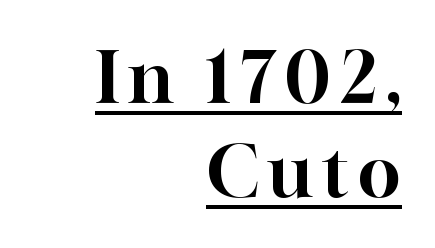
The image shows 70 px serif type, upright; set right-aligned, normal line spacing (1.35x), underlined; high stroke contrast and a medium x-height.
